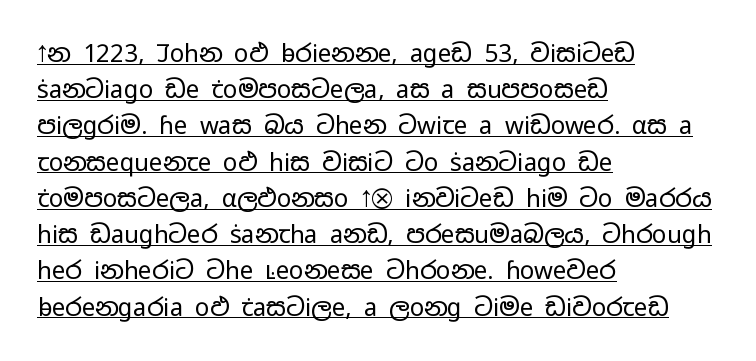
Q: Is the text bold? A: No.
Q: Is the text italic (slanted)? A: No, it is upright.
Q: Is the text underlined? A: Yes.
Q: How is the paragraph aligned? A: Left-aligned.
Q: Is the spacing between letters normal or unusually wide? A: Normal.
Q: Is the spacing between lines tight, normal or loose? A: Normal.
